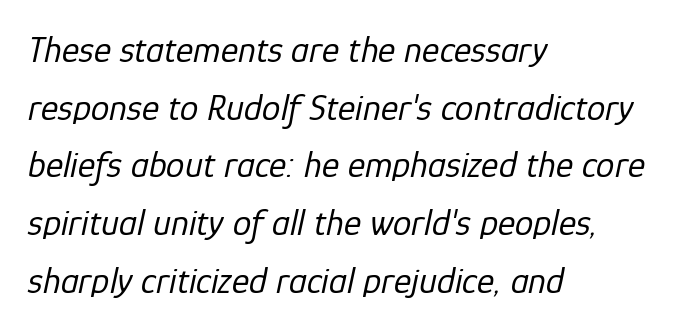
{"italic": "yes", "lean": "right", "slant_degrees": 12, "bold": "no", "weight": "regular", "width": "normal", "stroke_contrast": "low", "x_height": "medium", "monospaced": "no", "underline": "no", "align": "left", "line_spacing": "normal", "line_spacing_ratio": 1.56, "letter_spacing": "normal", "letter_spacing_em": 0.0, "glyph_px": 37}
